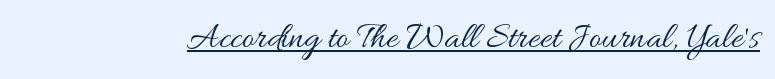
Q: Is the text bold? A: No.
Q: Is the text italic (slanted)? A: Yes.
Q: Is the text underlined? A: Yes.
Q: Is the spacing between letters normal or unusually wide? A: Normal.
Q: Width (condensed, normal, or wide)? A: Wide.
Q: Stroke contrast? A: Medium.
Q: x-height? A: Small.
Q: Monospaced? A: No.
